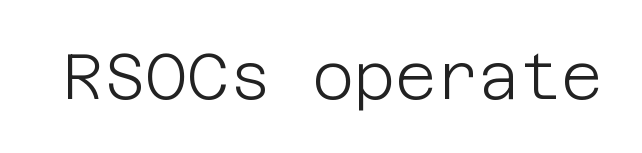
Grotesque or geometric, the face here clearly has no serifs. Posture: upright roman. The strokes carry an ordinary text weight at most. This rendering leaves character spacing at its baseline value.
